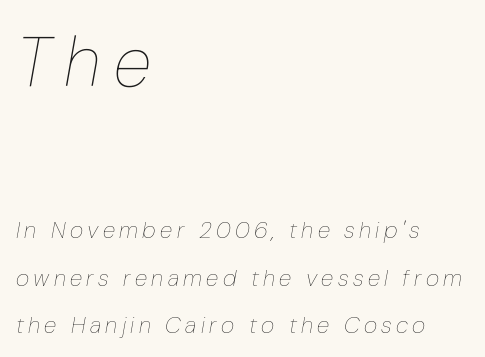
The area under the type is left untouched. No heavy texture on the line: the type isn't bold. Large over small — that's the arrangement of the two blocks here. The text carries the slant typical of an italic or oblique font. Every row of glyphs begins at an identical x-position on the left.
